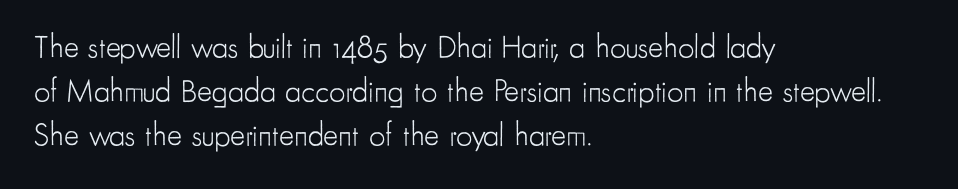
The passage shown stacks its lines at a standard gap. The characters are drawn with everyday or finer stroke widths. A typesetter would call this proportional, since set widths differ per character. This rendering leaves character spacing at its baseline value.
